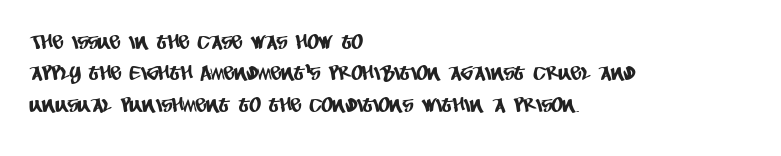
The image shows 20 px text type; set left-aligned, normal line spacing (1.57x), normal letter spacing, not underlined.
